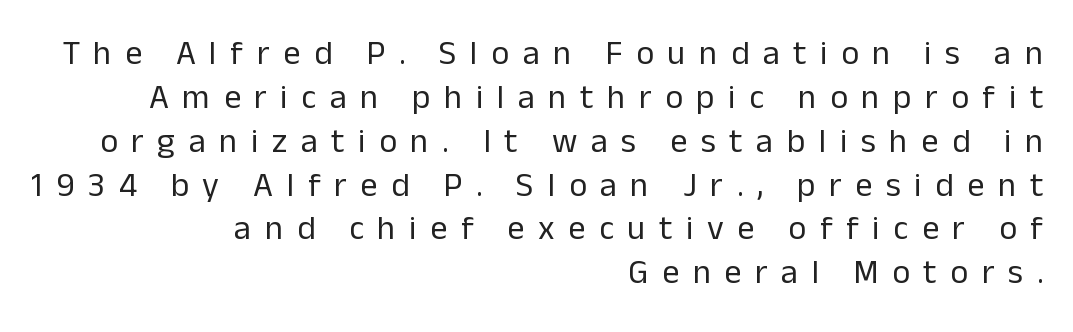
Q: Is the text bold? A: No.
Q: Is the text italic (slanted)? A: No, it is upright.
Q: Is the typeface a serif or a sans-serif typeface? A: Sans-serif.
Q: Is the text underlined? A: No.
Q: How is the paragraph aligned? A: Right-aligned.
Q: Is the spacing between letters normal or unusually wide? A: Unusually wide.
Q: Is the spacing between lines tight, normal or loose? A: Normal.
Q: Width (condensed, normal, or wide)? A: Normal.
Q: Stroke contrast? A: Low.
Q: x-height? A: Medium.
Q: Monospaced? A: No.
